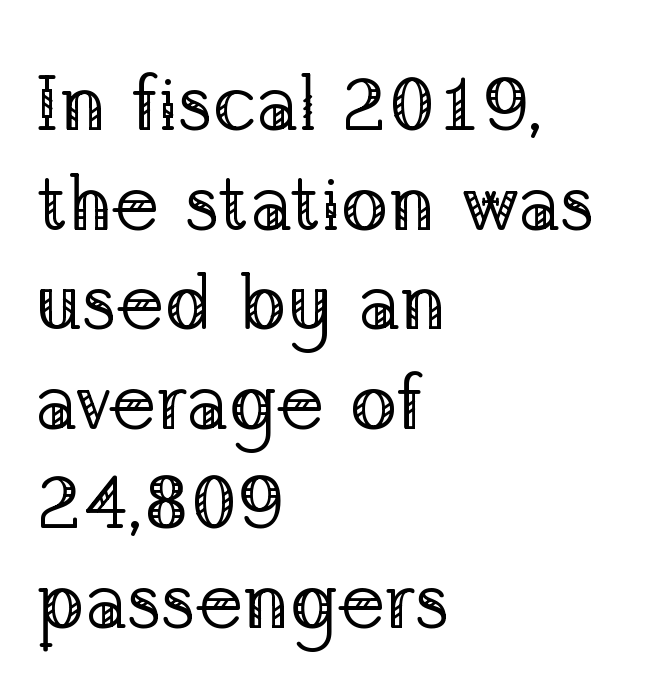
The image shows 79 px regular-weight serif type, upright; set left-aligned, normal line spacing (1.26x), normal letter spacing, not underlined; low stroke contrast and a medium x-height.
